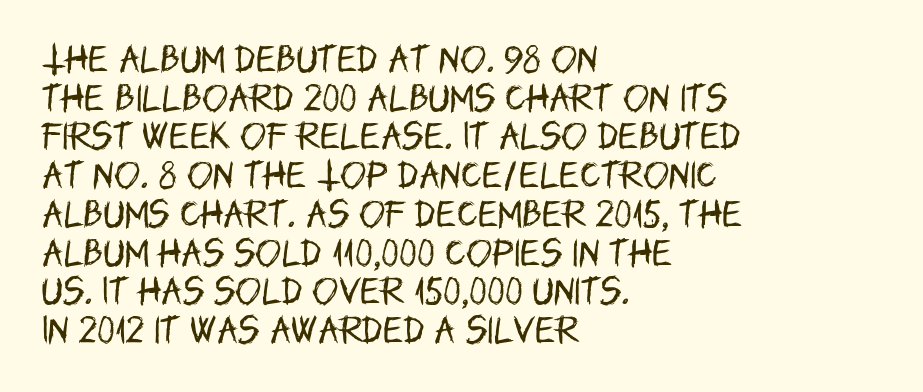
The image shows 31 px regular-weight, condensed sans-serif type, upright; set left-aligned, normal line spacing (1.25x), normal letter spacing, not underlined; low stroke contrast and a large x-height.
